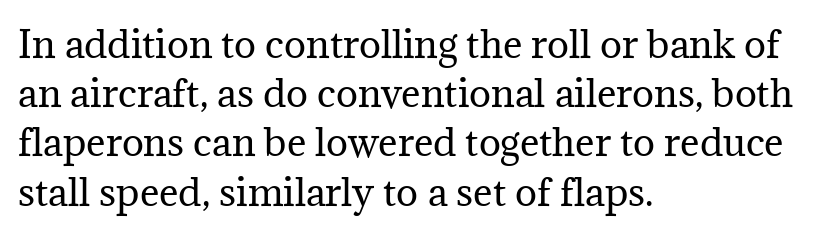
{"serif": "yes", "italic": "no", "bold": "no", "weight": "regular", "width": "normal", "stroke_contrast": "medium", "x_height": "medium", "monospaced": "no", "underline": "no", "align": "left", "line_spacing": "normal", "line_spacing_ratio": 1.33, "letter_spacing": "normal", "letter_spacing_em": 0.0, "glyph_px": 37}
